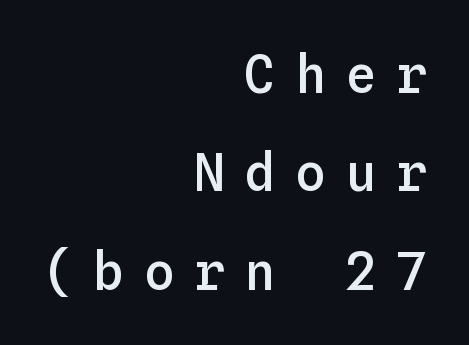
Q: Is the text bold? A: Semi-bold.
Q: Is the text italic (slanted)? A: No, it is upright.
Q: Is the text underlined? A: No.
Q: How is the paragraph aligned? A: Right-aligned.
Q: Is the spacing between letters normal or unusually wide? A: Unusually wide.
Q: Width (condensed, normal, or wide)? A: Normal.
Q: Stroke contrast? A: Low.
Q: x-height? A: Medium.
Q: Monospaced? A: Yes.
